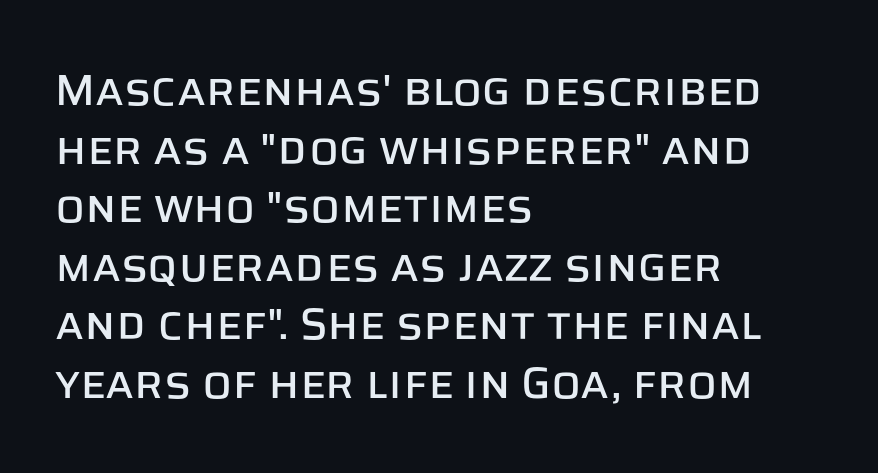
The font's upright variant was chosen for this text. Serifs: no, the terminals of the letterforms are clean. Horizontal alignment here is leftward, the default for most running prose. The type is set solid horizontally, with unmodified tracking. Looks like regular typesetting: each glyph gets only the width it needs. This block has exactly the height ordinary leading produces.
